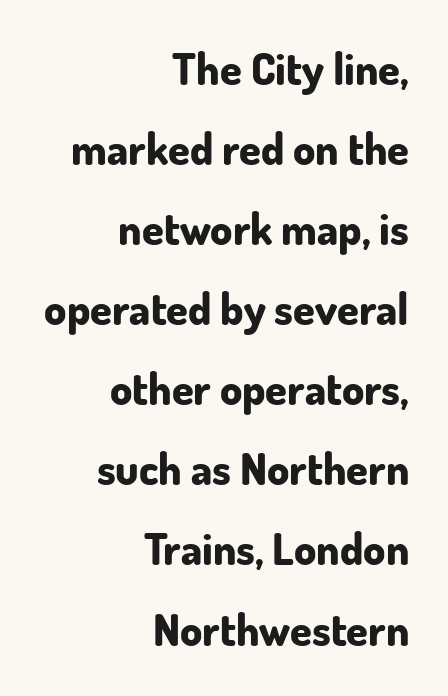
This sample uses a sans-serif face. Every letter is thick-stroked: bold, no question. A typesetter would call this zero additional tracking. Glance below the letters and you will spot only blank space.
